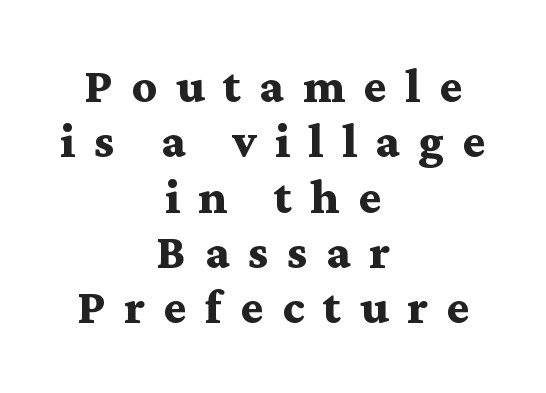
The image shows 49 px bold, wide serif type, upright; set centered, tight line spacing (1.13x), unusually wide letter spacing (+0.38 em), not underlined; medium stroke contrast and a medium x-height.
